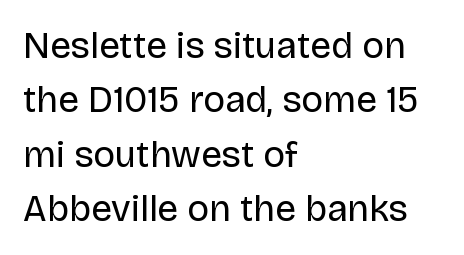
Q: Is the text bold? A: No.
Q: Is the text italic (slanted)? A: No, it is upright.
Q: Is the typeface a serif or a sans-serif typeface? A: Sans-serif.
Q: Is the text underlined? A: No.
Q: How is the paragraph aligned? A: Left-aligned.
Q: Is the spacing between letters normal or unusually wide? A: Normal.
Q: Is the spacing between lines tight, normal or loose? A: Normal.
Q: Width (condensed, normal, or wide)? A: Normal.
Q: Stroke contrast? A: Low.
Q: x-height? A: Large.
Q: Monospaced? A: No.
